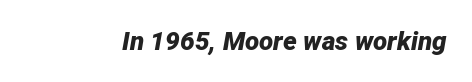
{"italic": "yes", "lean": "right", "slant_degrees": 12, "bold": "yes", "underline": "no", "letter_spacing": "normal", "letter_spacing_em": 0.0, "glyph_px": 26}
